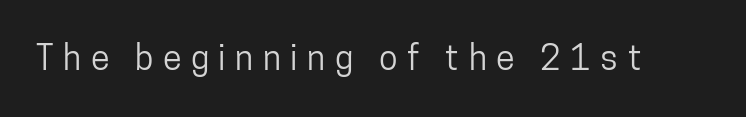
Q: Is the text italic (slanted)? A: No, it is upright.
Q: Is the typeface a serif or a sans-serif typeface? A: Sans-serif.
Q: Is the text underlined? A: No.
Q: Is the spacing between letters normal or unusually wide? A: Unusually wide.
Q: Width (condensed, normal, or wide)? A: Condensed.
Q: Stroke contrast? A: Low.
Q: x-height? A: Medium.
Q: Monospaced? A: No.
